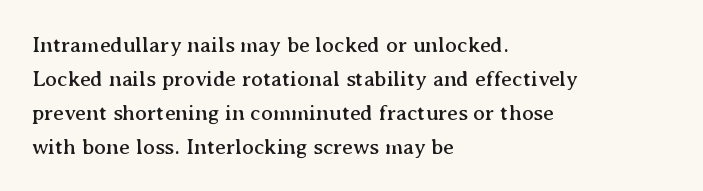
Q: Is the text italic (slanted)? A: No, it is upright.
Q: Is the text underlined? A: No.
Q: How is the paragraph aligned? A: Left-aligned.
Q: Is the spacing between letters normal or unusually wide? A: Normal.
Q: Is the spacing between lines tight, normal or loose? A: Normal.
